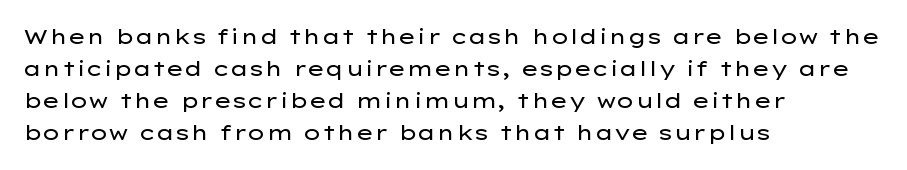
Q: Is the text bold? A: No.
Q: Is the text italic (slanted)? A: No, it is upright.
Q: Is the text underlined? A: No.
Q: How is the paragraph aligned? A: Left-aligned.
Q: Is the spacing between letters normal or unusually wide? A: Normal.
Q: Is the spacing between lines tight, normal or loose? A: Normal.
